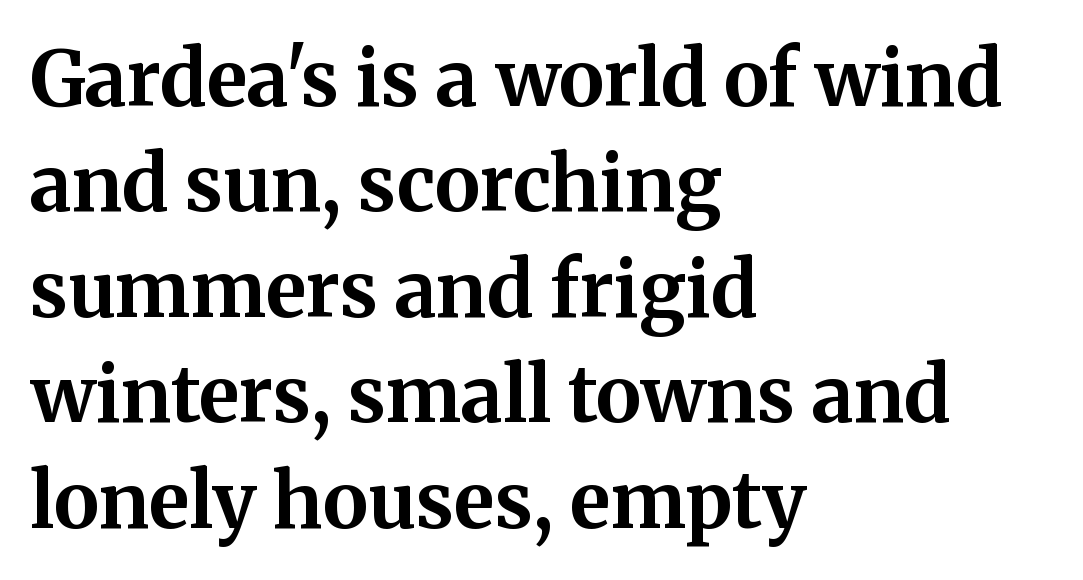
{"serif": "yes", "italic": "no", "bold": "yes", "weight": "bold", "width": "normal", "stroke_contrast": "medium", "x_height": "medium", "monospaced": "no", "underline": "no", "align": "left", "line_spacing": "normal", "line_spacing_ratio": 1.37, "letter_spacing": "normal", "letter_spacing_em": 0.0, "glyph_px": 77}
